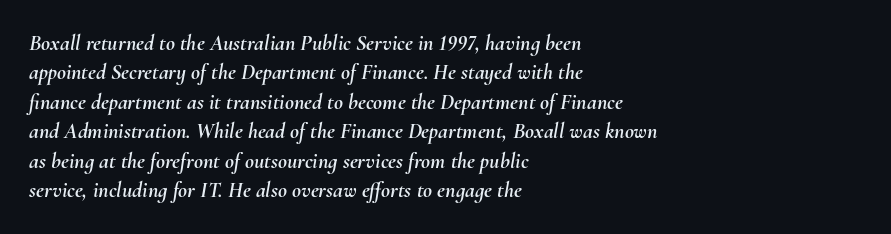
{"italic": "yes", "lean": "right", "slant_degrees": 10, "underline": "no", "align": "left", "line_spacing": "normal", "line_spacing_ratio": 1.34, "letter_spacing": "normal", "letter_spacing_em": 0.0, "glyph_px": 22}
